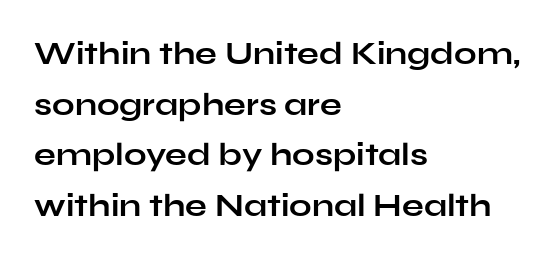
{"serif": "no", "italic": "no", "bold": "yes", "weight": "bold", "width": "wide", "stroke_contrast": "low", "x_height": "medium", "monospaced": "no", "underline": "no", "align": "left", "line_spacing": "normal", "line_spacing_ratio": 1.58, "letter_spacing": "normal", "letter_spacing_em": 0.0, "glyph_px": 32}
